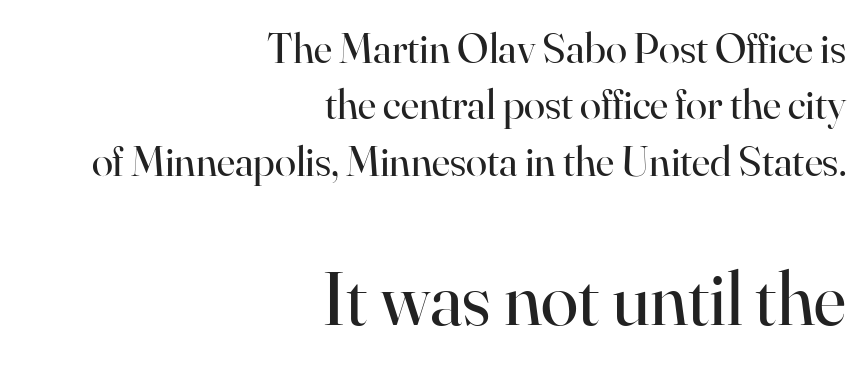
No word sits above an underline. The axis of the letterforms is exactly vertical. No extra tracking has been applied to these lines. Varying glyph widths throughout — classic text-font behaviour. The strokes are not fattened; the text isn't bold.
